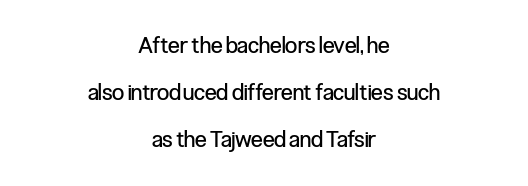
Q: Is the text bold? A: No.
Q: Is the text italic (slanted)? A: No, it is upright.
Q: Is the text underlined? A: No.
Q: How is the paragraph aligned? A: Centered.
Q: Is the spacing between letters normal or unusually wide? A: Normal.
Q: Is the spacing between lines tight, normal or loose? A: Loose.
